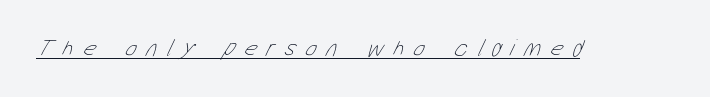
{"bold": "no", "underline": "yes", "letter_spacing": "wide", "letter_spacing_em": 0.41, "glyph_px": 24}
